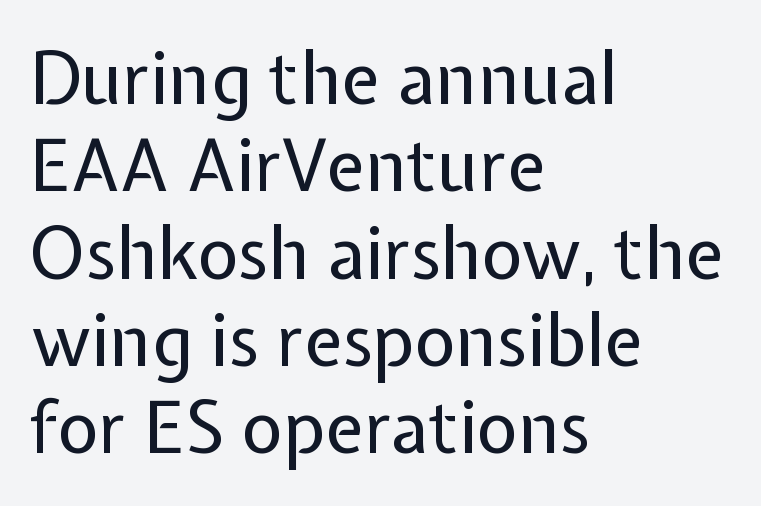
{"serif": "no", "italic": "no", "bold": "no", "weight": "regular", "width": "normal", "stroke_contrast": "low", "x_height": "medium", "monospaced": "no", "underline": "no", "align": "left", "line_spacing_ratio": 1.23, "letter_spacing": "normal", "letter_spacing_em": 0.0, "glyph_px": 71}
